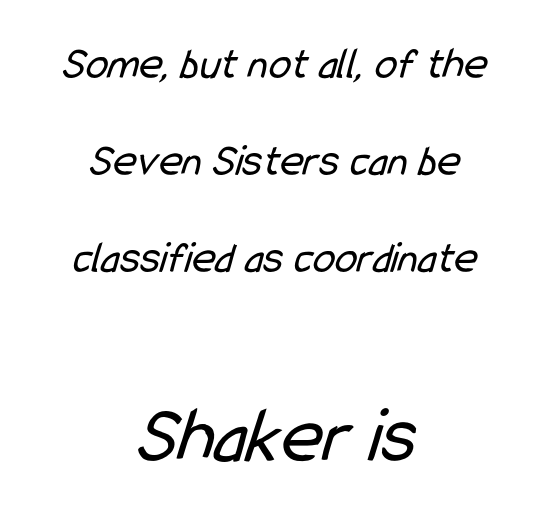
{"serif": "no", "bold": "no", "weight": "regular", "width": "condensed", "stroke_contrast": "low", "x_height": "medium", "monospaced": "no", "underline": "no", "align": "center", "line_spacing": "loose", "line_spacing_ratio": 2.16, "letter_spacing": "normal", "letter_spacing_em": 0.0, "larger_block": "second", "size_ratio": 1.76, "glyph_px": 79}
